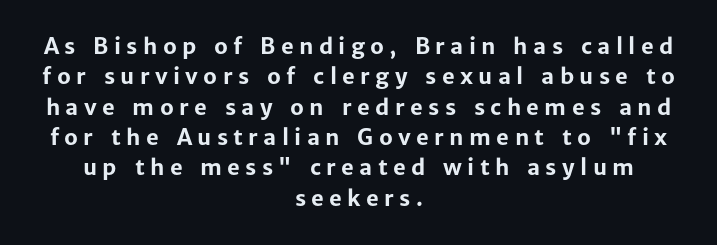
{"italic": "no", "bold": "yes", "underline": "no", "align": "center", "line_spacing": "normal", "line_spacing_ratio": 1.38, "letter_spacing": "wide", "letter_spacing_em": 0.24, "glyph_px": 22}
